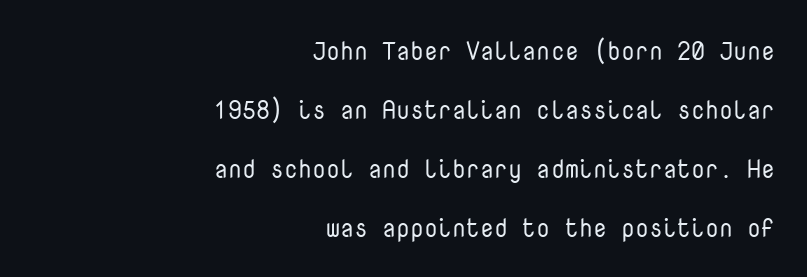
Q: Is the text bold? A: No.
Q: Is the text italic (slanted)? A: No, it is upright.
Q: Is the text underlined? A: No.
Q: How is the paragraph aligned? A: Right-aligned.
Q: Is the spacing between letters normal or unusually wide? A: Normal.
Q: Is the spacing between lines tight, normal or loose? A: Loose.
